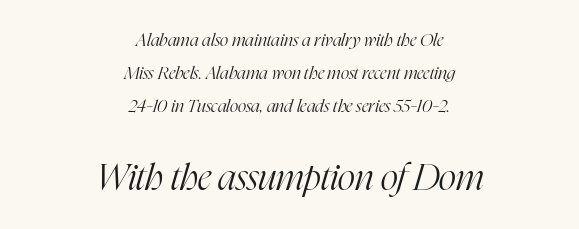
The image shows 37 px light, condensed serif type, italic (leaning right); set centered, line spacing 1.84x, normal letter spacing, not underlined; the second (bottom) block is 2.06x larger; high stroke contrast and a medium x-height.
